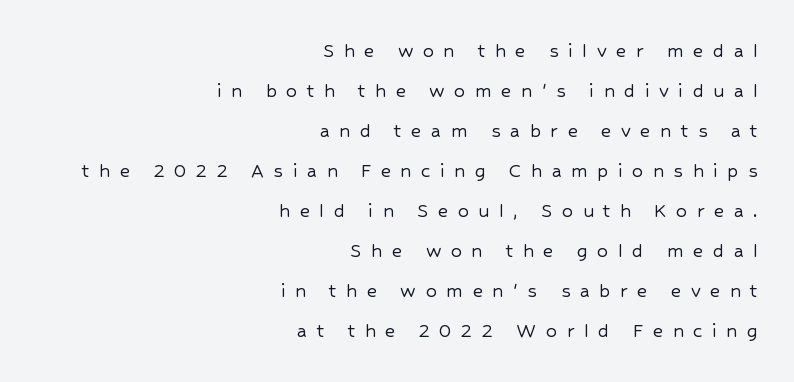
{"italic": "no", "underline": "no", "align": "right", "line_spacing_ratio": 1.82, "letter_spacing": "wide", "letter_spacing_em": 0.43, "glyph_px": 22}
